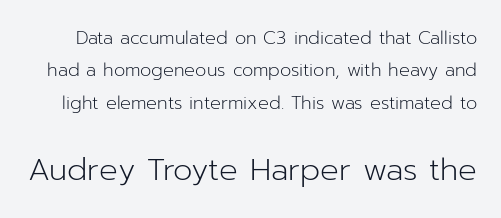
Q: Is the text bold? A: No.
Q: Is the text italic (slanted)? A: No, it is upright.
Q: Is the typeface a serif or a sans-serif typeface? A: Sans-serif.
Q: Is the text underlined? A: No.
Q: Is the spacing between letters normal or unusually wide? A: Normal.
Q: Which block of text is set in a larger size, the first (top) or the second (bottom)? A: The second (bottom) one.
Q: Width (condensed, normal, or wide)? A: Normal.
Q: Stroke contrast? A: Low.
Q: x-height? A: Medium.
Q: Monospaced? A: No.
